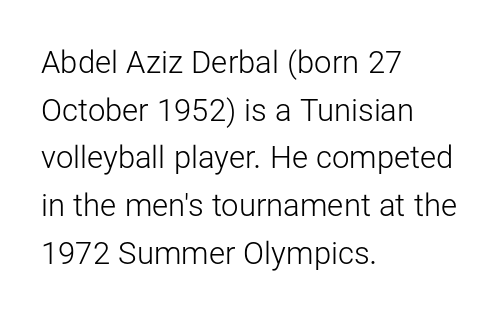
The image shows 31 px light sans-serif type, upright; set left-aligned, normal line spacing (1.54x), normal letter spacing, not underlined; low stroke contrast and a medium x-height.
